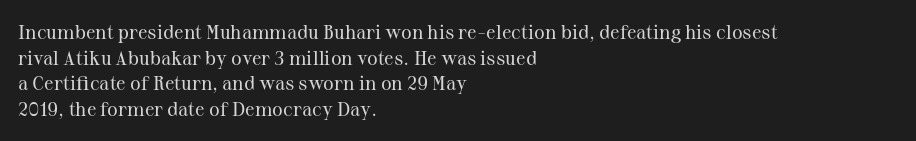
{"italic": "no", "bold": "no", "underline": "no", "align": "left", "line_spacing": "normal", "line_spacing_ratio": 1.28, "letter_spacing": "normal", "letter_spacing_em": 0.0, "glyph_px": 20}
